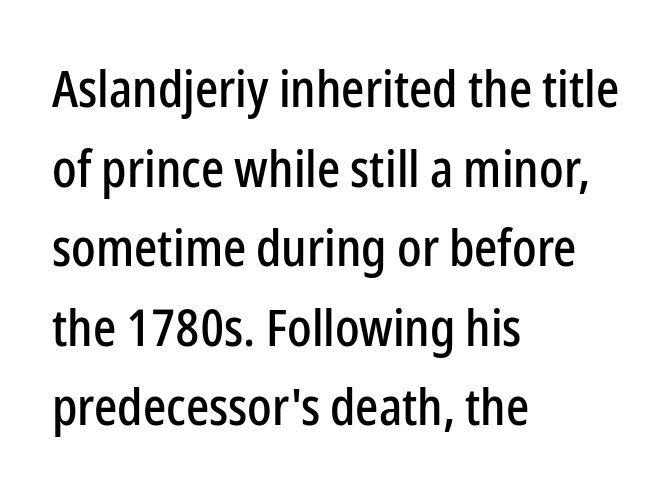
The image shows 51 px condensed sans-serif type, upright; set left-aligned, normal line spacing (1.56x), normal letter spacing, not underlined; low stroke contrast and a medium x-height.
